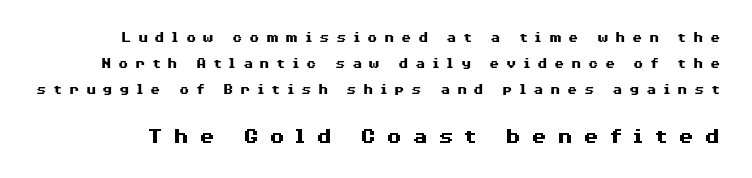
{"italic": "no", "bold": "yes", "underline": "no", "line_spacing_ratio": 1.74, "letter_spacing": "wide", "letter_spacing_em": 0.43, "larger_block": "second", "size_ratio": 1.53, "glyph_px": 23}
